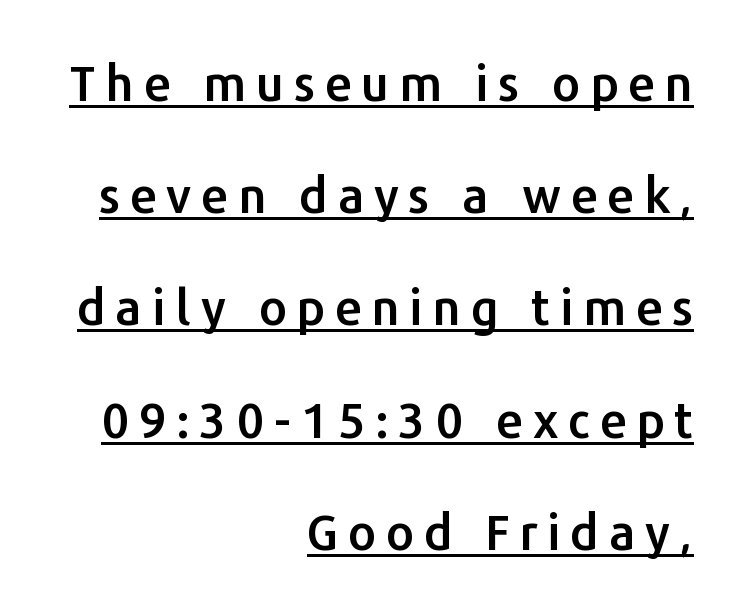
The typography opts for an upright posture over an oblique one. A typesetter would call this proportional, since set widths differ per character. What kind of face is this? One without serifs — a sans. Line spacing here is loose. Each word looks stretched out because of the extra space between its letters.
